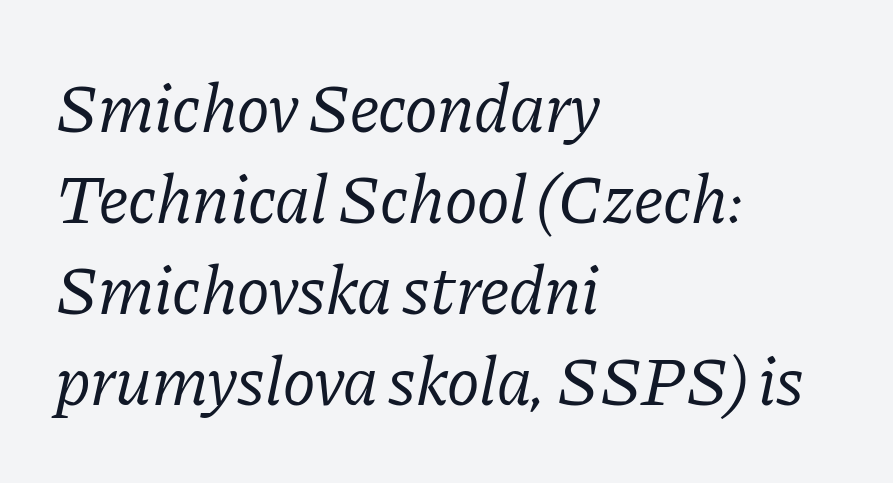
{"serif": "yes", "italic": "yes", "lean": "right", "slant_degrees": 11, "bold": "no", "weight": "regular", "width": "normal", "stroke_contrast": "low", "x_height": "medium", "monospaced": "no", "underline": "no", "align": "left", "line_spacing": "normal", "line_spacing_ratio": 1.32, "letter_spacing": "normal", "letter_spacing_em": 0.0, "glyph_px": 69}
